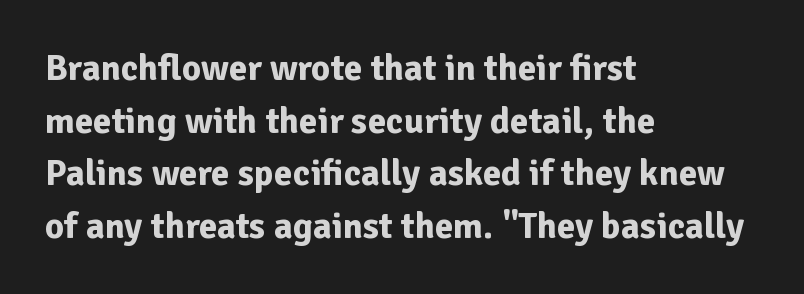
The image shows 37 px bold sans-serif type, upright; set left-aligned, normal line spacing (1.42x), normal letter spacing, not underlined; low stroke contrast and a medium x-height.
